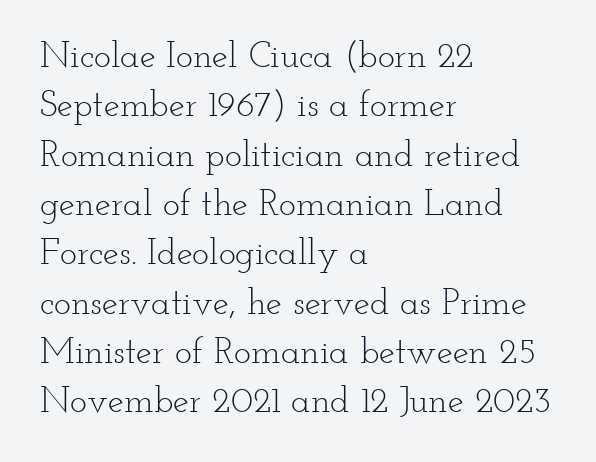
The image shows 36 px light, wide serif type, upright; set left-aligned, normal line spacing (1.37x), normal letter spacing, not underlined; low stroke contrast and a small x-height.
